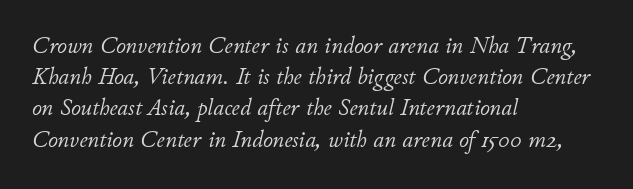
The image shows 24 px text type, italic (leaning right); set left-aligned, normal line spacing (1.3x), normal letter spacing, not underlined.
